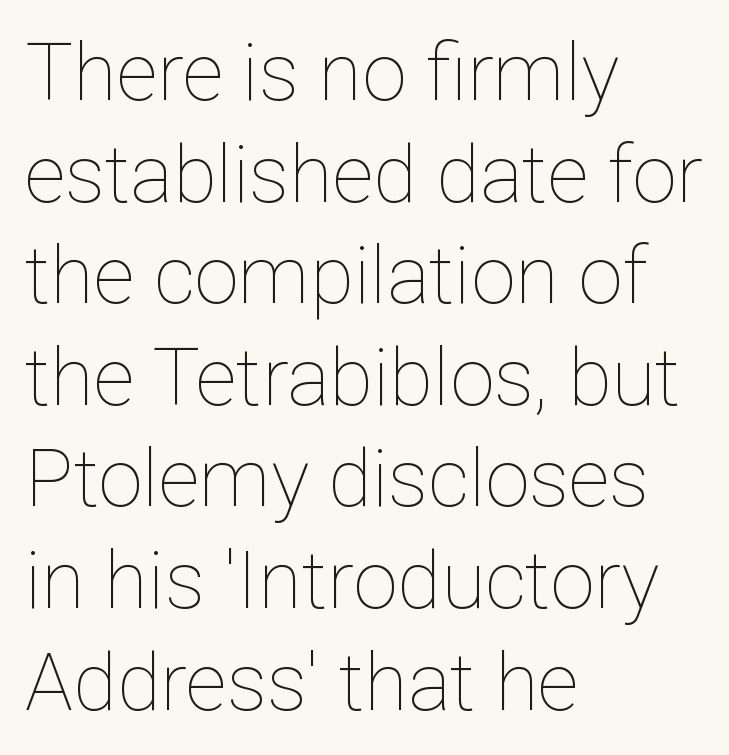
{"italic": "no", "bold": "no", "weight": "thin", "width": "normal", "stroke_contrast": "low", "x_height": "medium", "monospaced": "no", "underline": "no", "align": "left", "line_spacing": "normal", "line_spacing_ratio": 1.27, "letter_spacing": "normal", "letter_spacing_em": 0.0, "glyph_px": 80}
